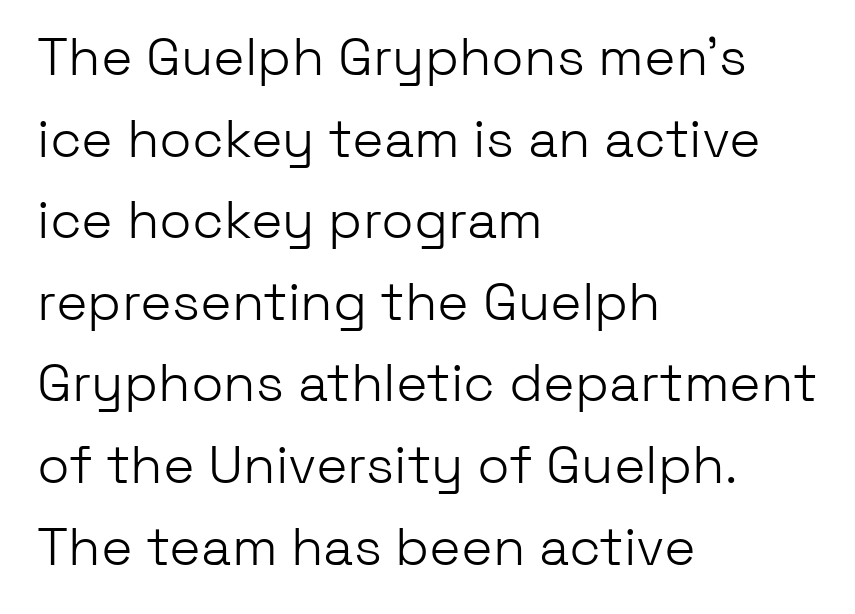
The image shows 53 px light sans-serif type, upright; set left-aligned, normal line spacing (1.54x), normal letter spacing, not underlined; low stroke contrast and a medium x-height.
